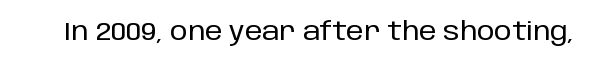
Q: Is the text italic (slanted)? A: No, it is upright.
Q: Is the text underlined? A: No.
Q: Is the spacing between letters normal or unusually wide? A: Normal.
